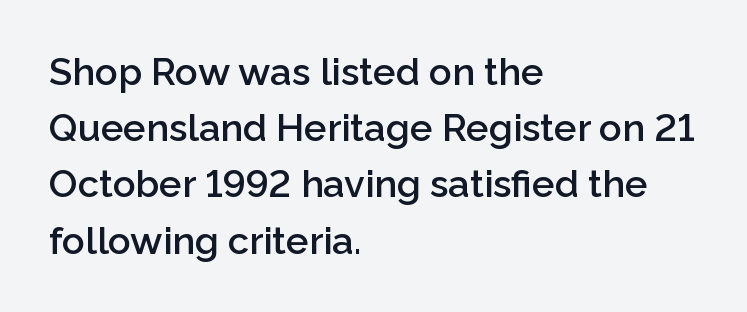
Does the leading feel generous? No, just average. Tracking here is standard; glyphs follow each other at the usual distance. Font category for this specimen: sans-serif. It's the straight-up-and-down kind of type. Do the characters align in a grid? No, the font is proportional.
